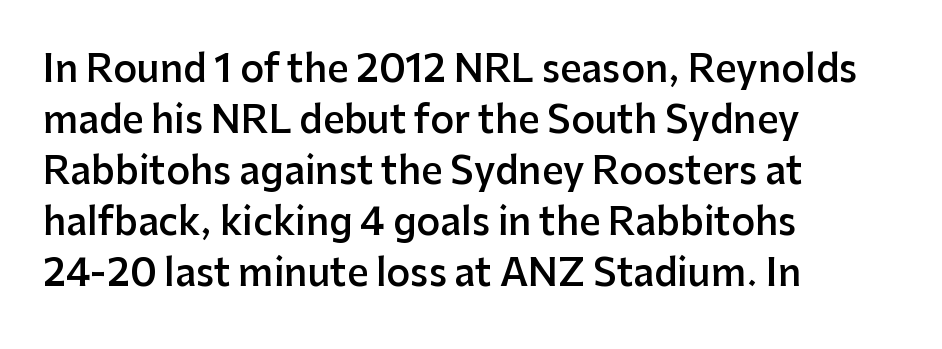
What stands out about the letter spacing? Nothing — it is the standard amount. Weight check: semibold — heavier than regular, not quite bold. The specimen omits any rule beneath the text block's lines. These lines are rendered in a variable-pitch font.
